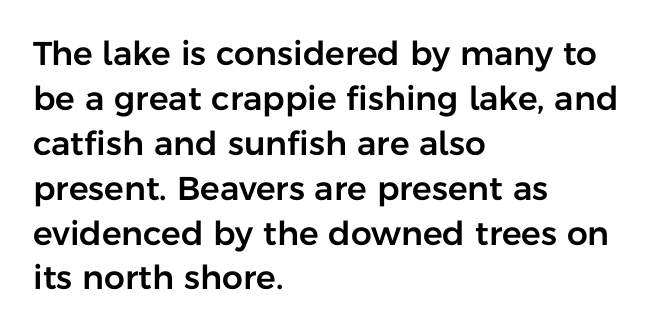
The image shows 33 px sans-serif type, upright; set left-aligned, normal line spacing (1.36x), normal letter spacing, not underlined; low stroke contrast and a medium x-height.
